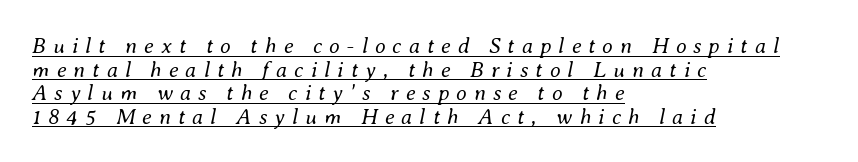
The typesetting does not lean heavy: it is not bold. Every row of glyphs begins at an identical x-position on the left. Is the type slanted? Yes — the strokes lean at a clear angle. In terms of letterspacing, this is a distinctly airy, spread setting. The glyphs are accompanied by a horizontal stroke just below them. A typesetter would call this leading minimal, almost set solid.
